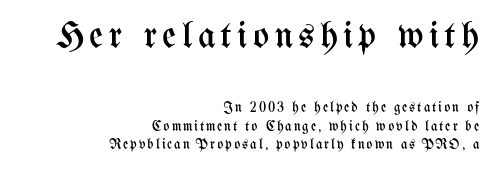
Reading down the block, your eye finds every line finishing at a fixed right position. Stems here are at most as thick as an everyday book face. Words float on clear page, feet unadorned. The face used here is proportionally spaced, like ordinary book or web type. The designer left line spacing at the default. These two chunks differ in scale, with the top chunk taking the larger measure.
